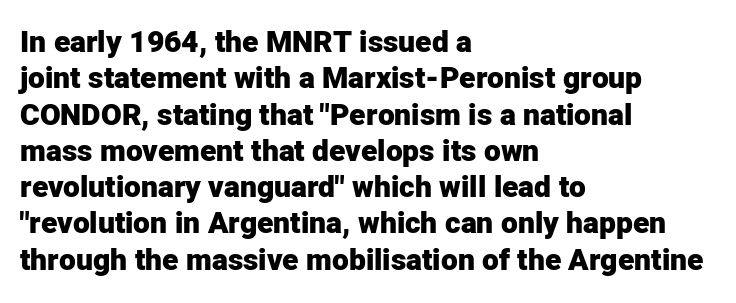
The image shows 30 px heavy sans-serif type, upright; set left-aligned, line spacing 1.21x, normal letter spacing, not underlined; low stroke contrast and a medium x-height.
